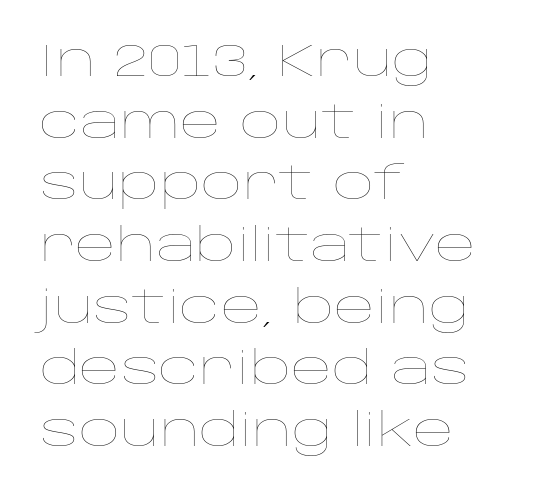
This rendering leaves character spacing at its baseline value. Baseline-to-baseline distance is the conventional proportion of letter height. Quick note: underline off. Varying glyph widths throughout — classic text-font behaviour.
